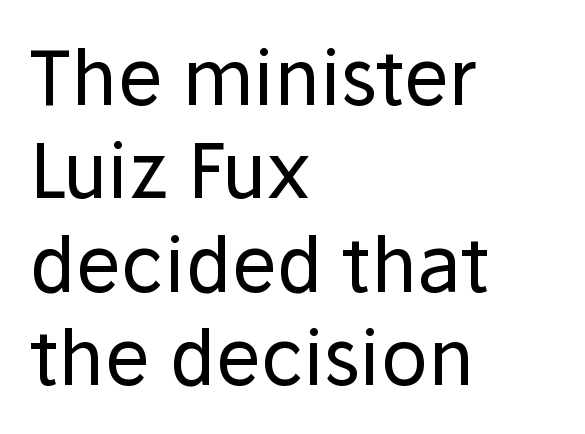
Q: Is the text bold? A: No.
Q: Is the text italic (slanted)? A: No, it is upright.
Q: Is the typeface a serif or a sans-serif typeface? A: Sans-serif.
Q: Is the text underlined? A: No.
Q: How is the paragraph aligned? A: Left-aligned.
Q: Is the spacing between letters normal or unusually wide? A: Normal.
Q: Width (condensed, normal, or wide)? A: Normal.
Q: Stroke contrast? A: Low.
Q: x-height? A: Medium.
Q: Monospaced? A: No.
